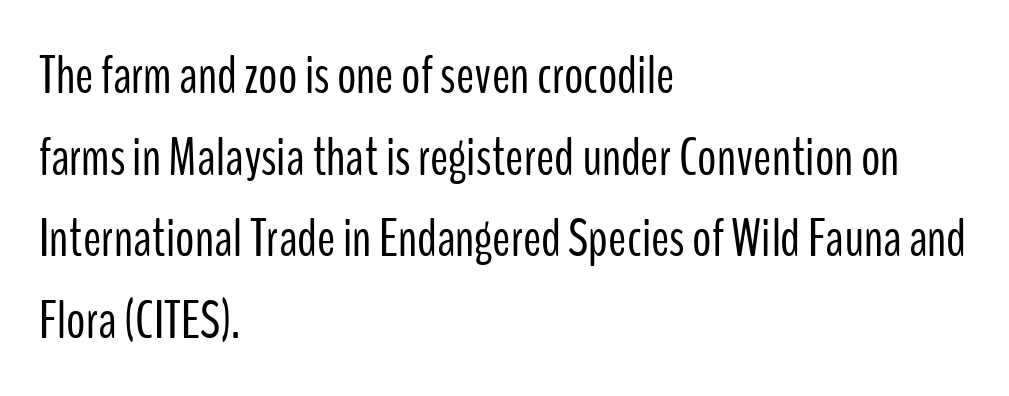
The image shows 54 px light, condensed sans-serif type, upright; set left-aligned, normal line spacing (1.51x), normal letter spacing, not underlined; low stroke contrast and a medium x-height.
